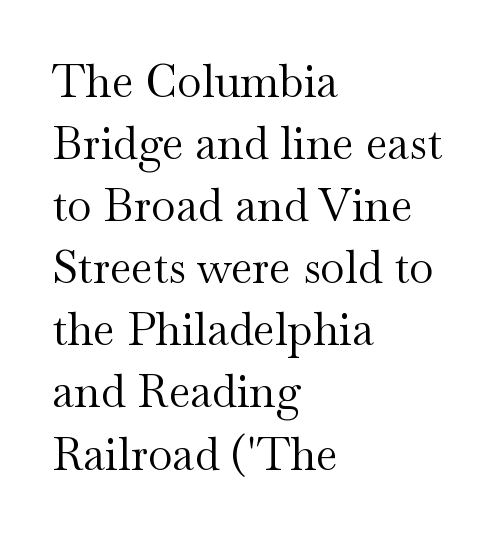
Q: Is the text bold? A: No.
Q: Is the text italic (slanted)? A: No, it is upright.
Q: Is the typeface a serif or a sans-serif typeface? A: Serif.
Q: Is the text underlined? A: No.
Q: How is the paragraph aligned? A: Left-aligned.
Q: Is the spacing between letters normal or unusually wide? A: Normal.
Q: Is the spacing between lines tight, normal or loose? A: Normal.
Q: Width (condensed, normal, or wide)? A: Wide.
Q: Stroke contrast? A: Medium.
Q: x-height? A: Small.
Q: Monospaced? A: No.
